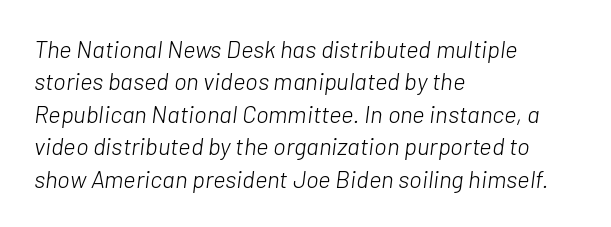
Q: Is the text bold? A: No.
Q: Is the text italic (slanted)? A: Yes, it leans right by about 7 degrees.
Q: Is the text underlined? A: No.
Q: How is the paragraph aligned? A: Left-aligned.
Q: Is the spacing between letters normal or unusually wide? A: Normal.
Q: Is the spacing between lines tight, normal or loose? A: Normal.
